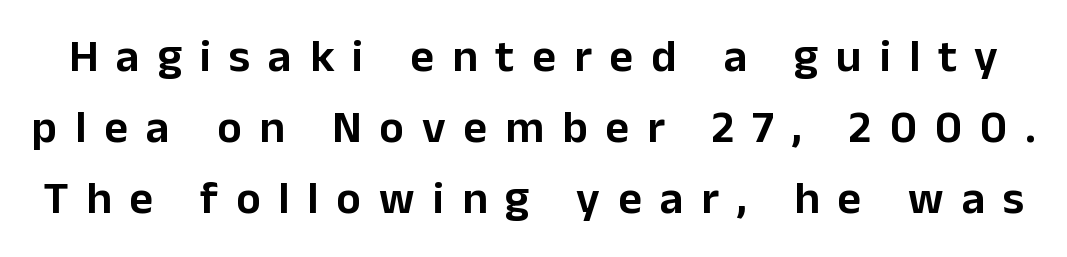
Students, note that the glyphs here are deliberately spaced far apart. A typesetter would call this proportional, since set widths differ per character. Quick note: interline space is typical. Anything drawn beneath the words? Only blank space. Unlike italic type, these characters show no tilt at all.
